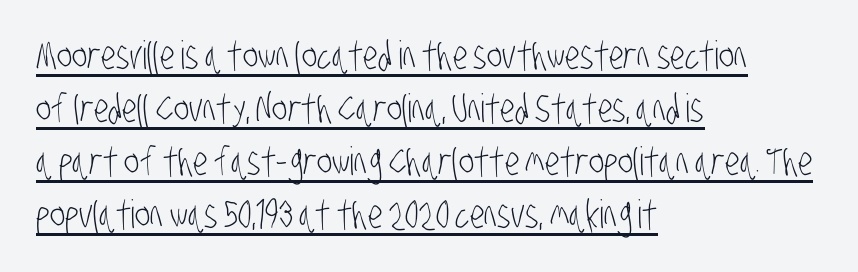
Q: Is the text bold? A: No.
Q: Is the typeface a serif or a sans-serif typeface? A: Sans-serif.
Q: Is the text underlined? A: Yes.
Q: How is the paragraph aligned? A: Left-aligned.
Q: Is the spacing between letters normal or unusually wide? A: Normal.
Q: Is the spacing between lines tight, normal or loose? A: Normal.
Q: Width (condensed, normal, or wide)? A: Condensed.
Q: Stroke contrast? A: Low.
Q: x-height? A: Large.
Q: Monospaced? A: No.
